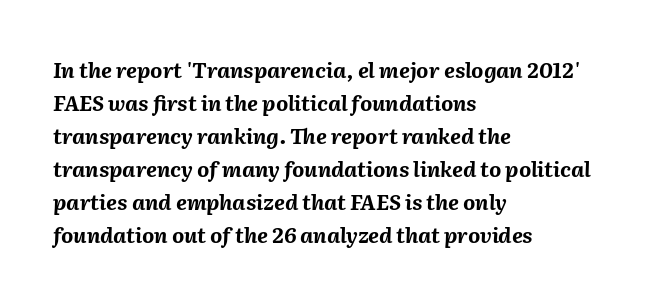
{"italic": "yes", "lean": "right", "slant_degrees": 2, "bold": "yes", "underline": "no", "align": "left", "line_spacing": "normal", "line_spacing_ratio": 1.57, "letter_spacing": "normal", "letter_spacing_em": 0.0, "glyph_px": 21}
